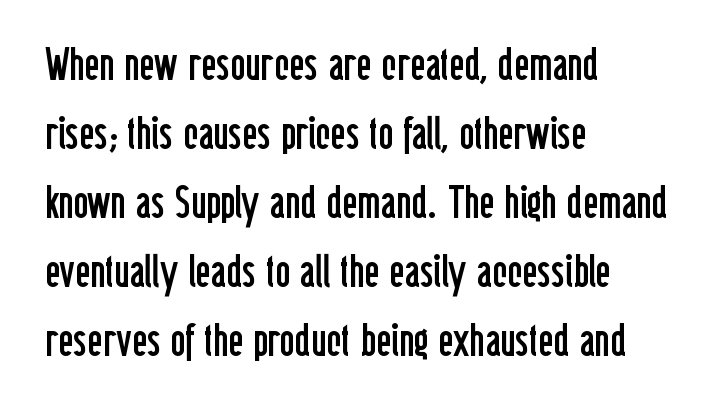
Short and long lines alike share a common starting point at left. The typeface has the unassuming heft of standard copy or less. Spacing verdict: proportional, widths tailored to each character. The passage shown is not underscored anywhere.
